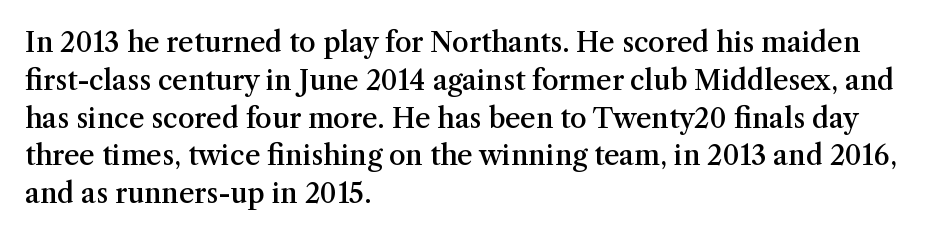
{"italic": "no", "bold": "semi", "underline": "no", "align": "left", "line_spacing": "normal", "line_spacing_ratio": 1.4, "letter_spacing": "normal", "letter_spacing_em": 0.0, "glyph_px": 27}
